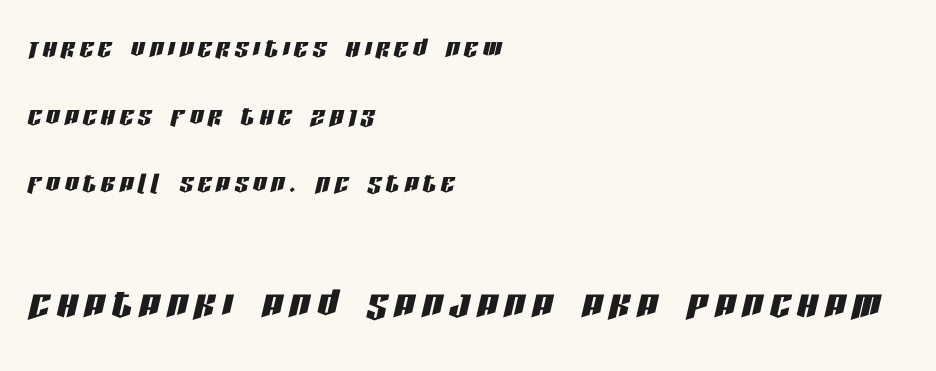
The image shows 51 px condensed type, italic (leaning right); set left-aligned, loose line spacing (1.99x), not underlined; the second (bottom) block is 1.5x larger; low stroke contrast and a large x-height.
